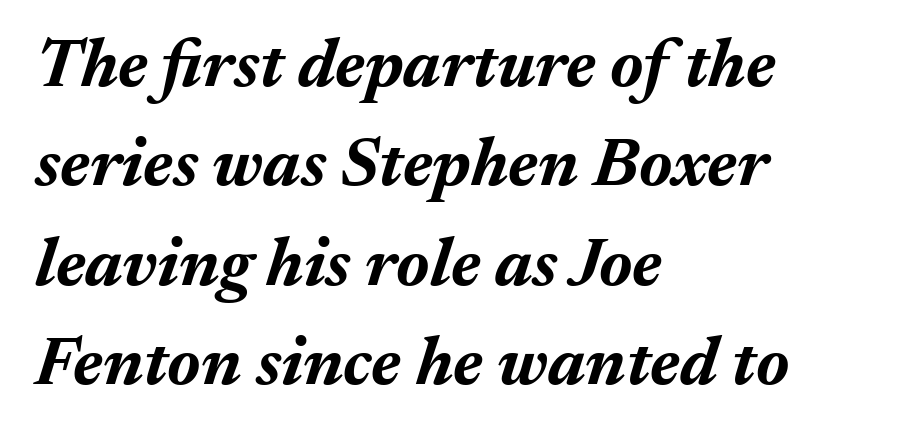
The image shows 69 px bold type, italic (leaning right); set left-aligned, normal line spacing (1.44x), normal letter spacing, not underlined; medium stroke contrast and a medium x-height.
